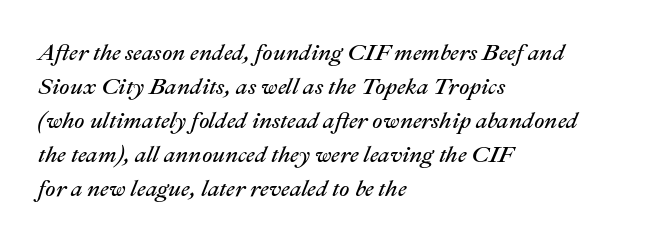
{"italic": "yes", "lean": "right", "slant_degrees": 22, "bold": "no", "underline": "no", "align": "left", "line_spacing": "normal", "line_spacing_ratio": 1.48, "letter_spacing": "normal", "letter_spacing_em": 0.0, "glyph_px": 23}
